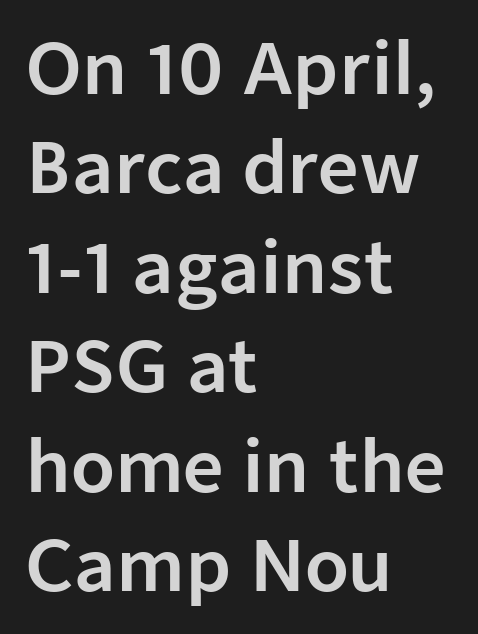
{"serif": "no", "italic": "no", "width": "normal", "stroke_contrast": "low", "x_height": "medium", "monospaced": "no", "underline": "no", "align": "left", "line_spacing": "normal", "line_spacing_ratio": 1.4, "letter_spacing": "normal", "letter_spacing_em": 0.0, "glyph_px": 71}
